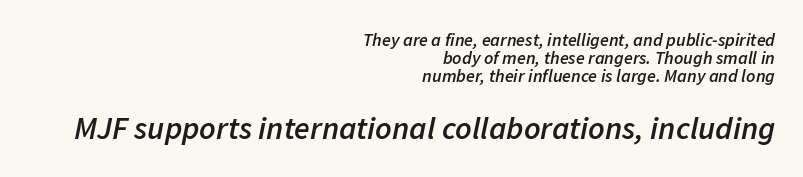
{"italic": "yes", "lean": "right", "slant_degrees": 11, "bold": "semi", "weight": "semibold", "width": "normal", "stroke_contrast": "low", "x_height": "medium", "monospaced": "no", "underline": "no", "align": "right", "line_spacing": "tight", "line_spacing_ratio": 0.99, "letter_spacing": "normal", "letter_spacing_em": 0.0, "larger_block": "second", "size_ratio": 1.78, "glyph_px": 32}
